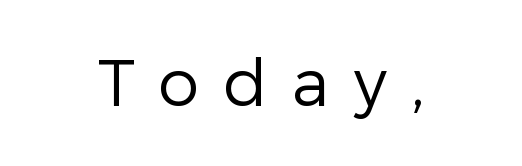
The image shows 65 px regular-weight sans-serif type, upright; set unusually wide letter spacing (+0.38 em), not underlined; low stroke contrast and a medium x-height.
